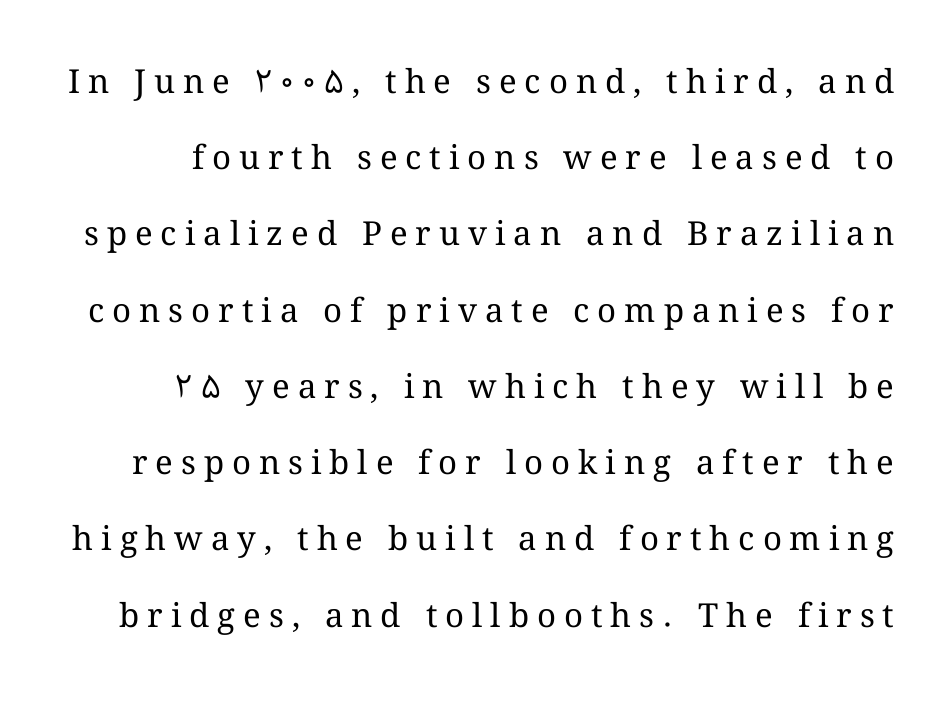
{"italic": "no", "bold": "no", "weight": "regular", "width": "normal", "stroke_contrast": "medium", "x_height": "medium", "monospaced": "no", "underline": "no", "line_spacing": "loose", "line_spacing_ratio": 2.31, "letter_spacing": "wide", "letter_spacing_em": 0.24, "glyph_px": 33}
